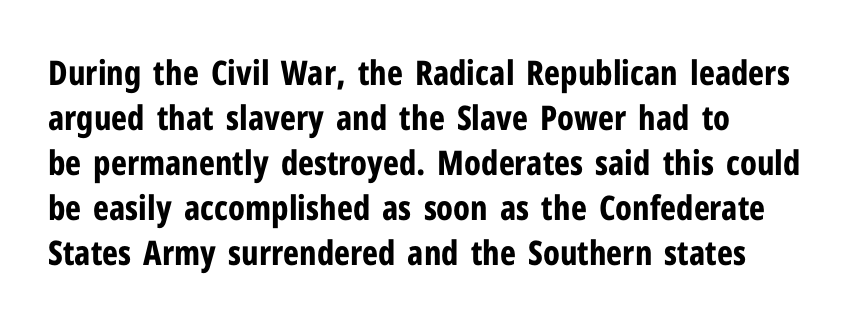
The image shows 34 px bold, condensed sans-serif type, upright; set left-aligned, normal line spacing (1.32x), normal letter spacing, not underlined; low stroke contrast and a medium x-height.
